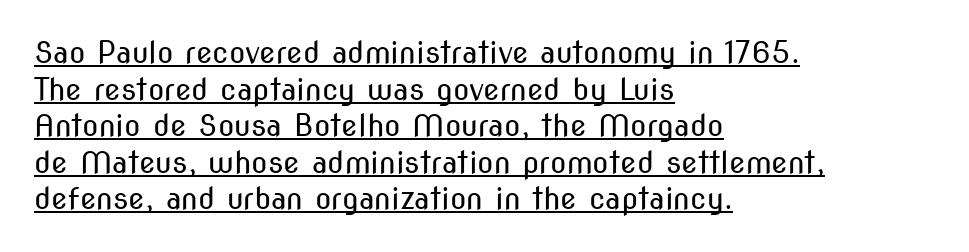
{"serif": "no", "italic": "no", "bold": "no", "weight": "regular", "width": "condensed", "stroke_contrast": "medium", "x_height": "medium", "monospaced": "no", "underline": "yes", "align": "left", "line_spacing_ratio": 1.22, "letter_spacing": "normal", "letter_spacing_em": 0.0, "glyph_px": 30}
